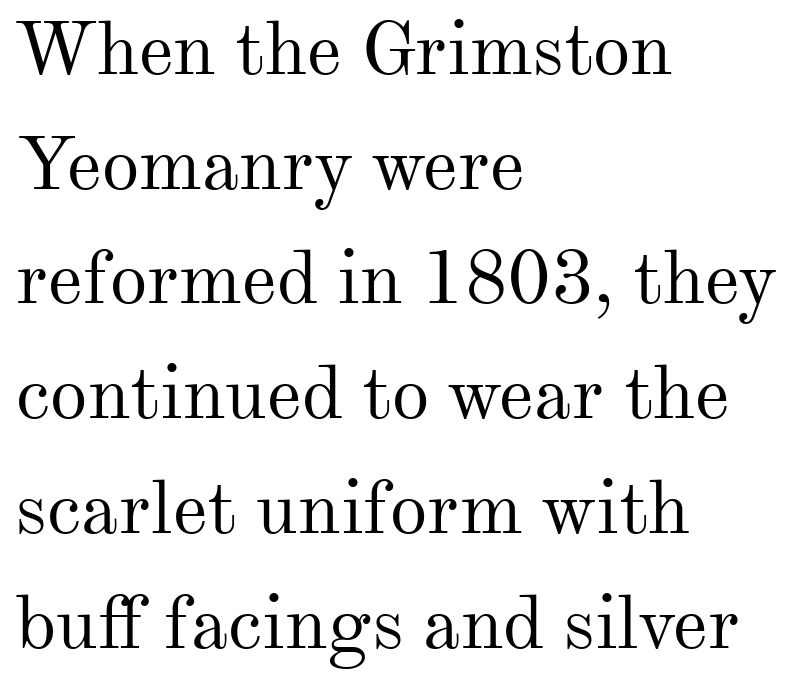
A typesetter would call this zero additional tracking. The cut favours lightness, reaching ordinary text weight at its darkest. Type without underlining. Style check: upright.
